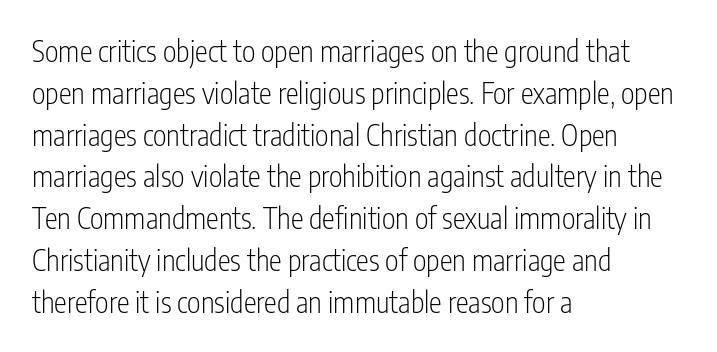
The image shows 29 px light, condensed sans-serif type, upright; set left-aligned, normal line spacing (1.44x), normal letter spacing, not underlined; low stroke contrast and a medium x-height.
